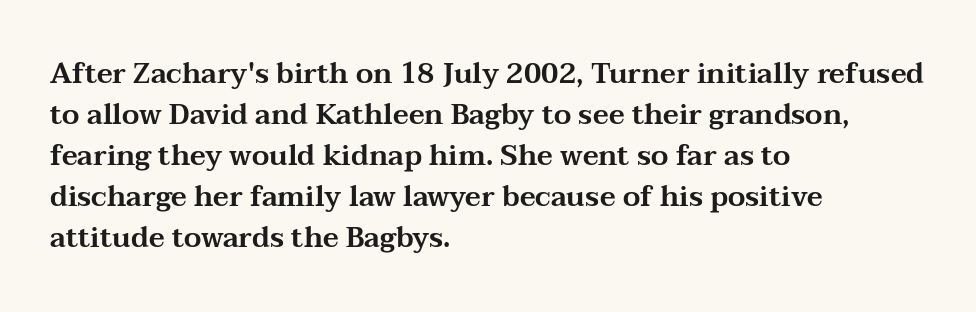
The image shows 28 px wide serif type, upright; set left-aligned, normal line spacing (1.46x), normal letter spacing, not underlined; medium stroke contrast and a medium x-height.
